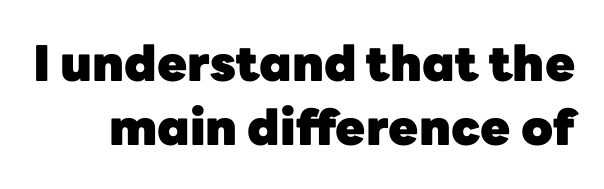
{"serif": "no", "italic": "no", "bold": "yes", "weight": "heavy", "width": "normal", "stroke_contrast": "low", "x_height": "medium", "monospaced": "no", "underline": "no", "line_spacing": "normal", "line_spacing_ratio": 1.31, "letter_spacing": "normal", "letter_spacing_em": 0.0, "glyph_px": 49}
